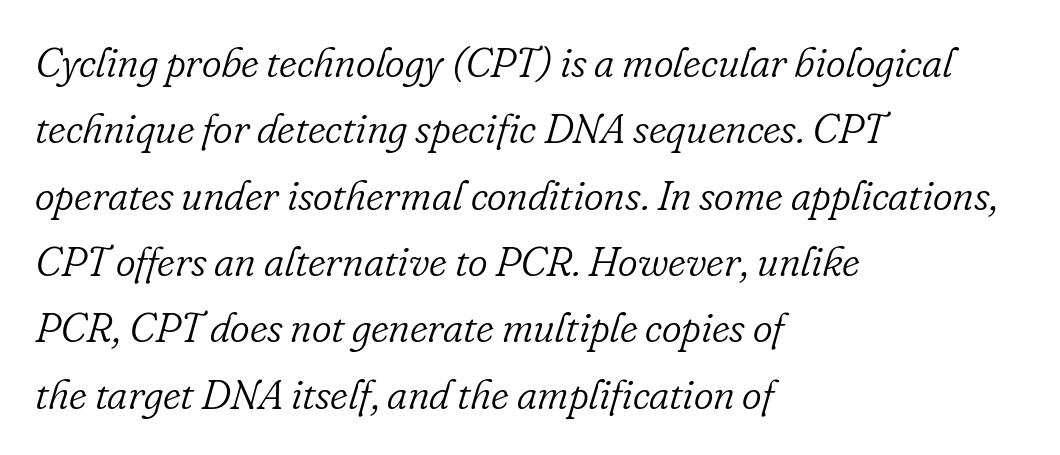
Quick note: italic. Typeset ragged right — the left edge is the straight one. This is not heavy type; no bold has been used. Caption: standard tracking, unaltered.
